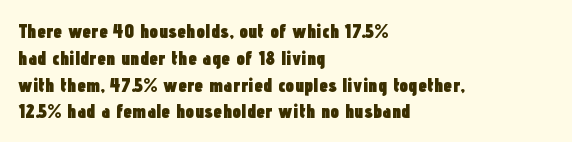
{"italic": "no", "bold": "yes", "underline": "no", "align": "left", "line_spacing": "normal", "line_spacing_ratio": 1.34, "letter_spacing": "normal", "letter_spacing_em": 0.0, "glyph_px": 20}
